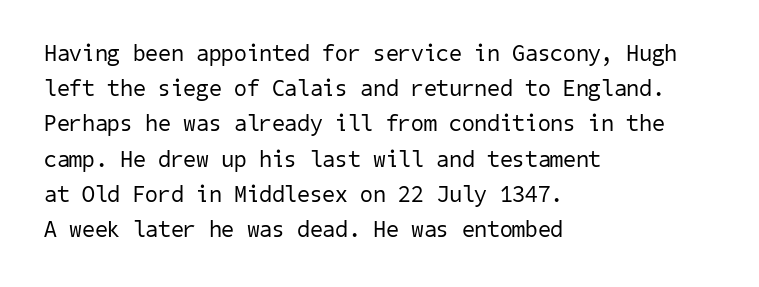
The string is rendered with underlining switched off. Each line starts at the same left margin while the right side varies. Quick note: interline space is typical. Stems and bowls with no extra thickness — not bold.
